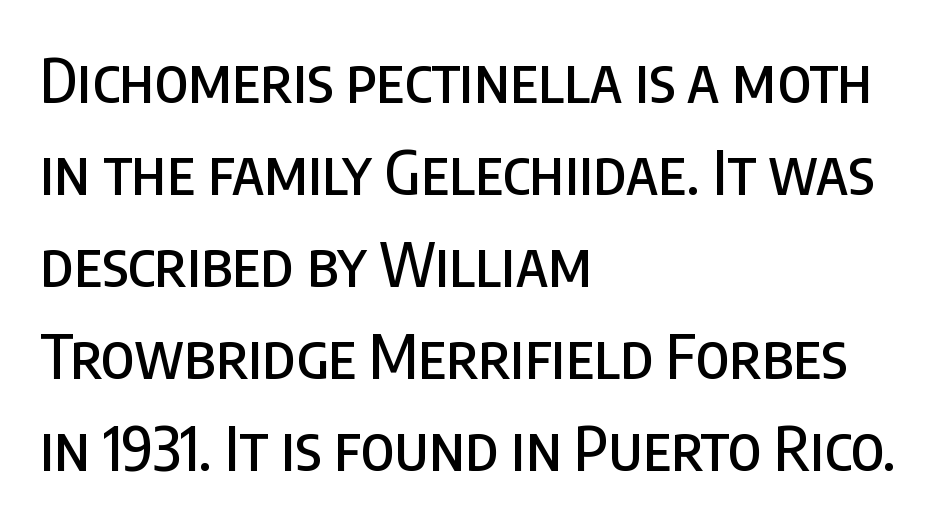
The image shows 61 px condensed sans-serif type, upright; set left-aligned, normal line spacing (1.51x), normal letter spacing, not underlined; low stroke contrast and a large x-height.
